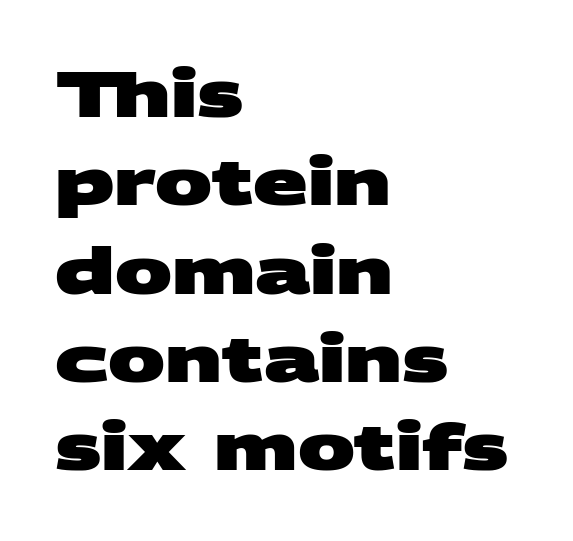
The block of text has a typical density, with ordinary space between rows. The rag falls on the right side of this text block. Plain, unruled lines of type. Summary of weight: heavy, a full bold. Spacing verdict: proportional, widths tailored to each character.
